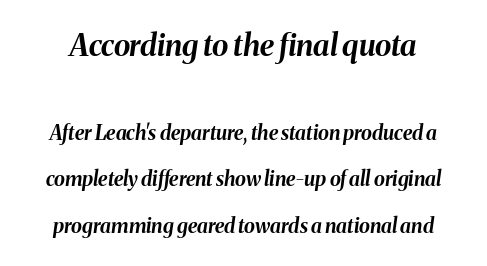
The image shows 30 px bold type, italic (leaning right); set loose line spacing (2.33x), normal letter spacing, not underlined; the first (top) block is 1.5x larger; medium stroke contrast and a medium x-height.
